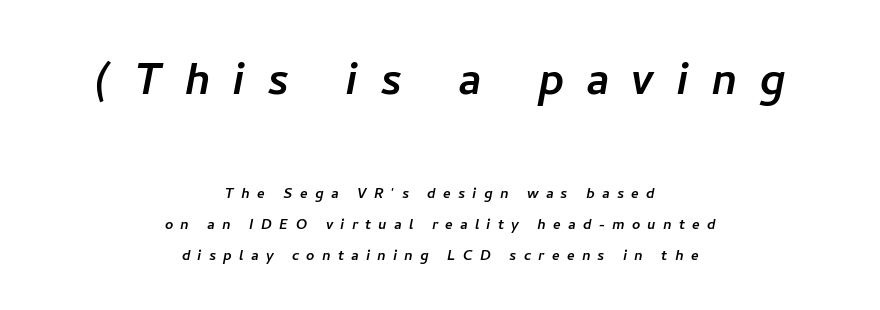
The image shows 55 px sans-serif type; set centered, normal line spacing (1.7x), unusually wide letter spacing (+0.4 em), not underlined; the first (top) block is 3.06x larger; low stroke contrast and a medium x-height.
